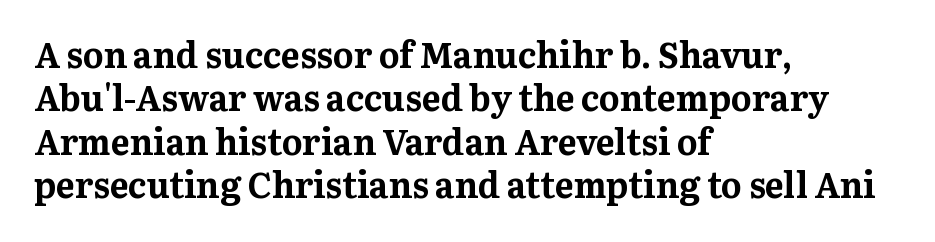
Honestly, there is no underline to notice here at all. The designer went with a serif here, giving each stem small feet. The face used here is rendered with its standard letterfit. A typesetter would mark this as roman, not italic. A student would call this left alignment; a typographer would say flush left, rag right. Proportional: the letters do not fall into vertical columns.
